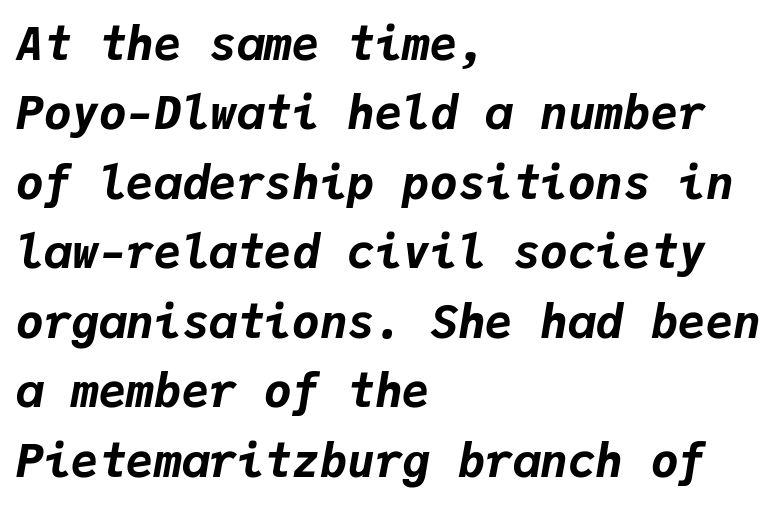
The line texture is even and compact thanks to regular tracking. What weight is shown? A full bold with thick strokes. Compared with typical paragraphs, the rows here are spaced about the same. The rag falls on the right side of this text block. Note the uniform advance width — an 'i' takes as much space as an 'm'. Quick note: underline off.
